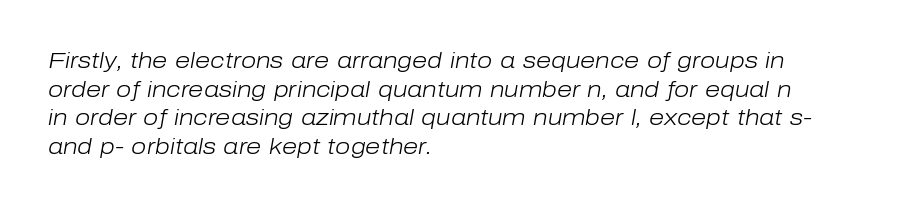
These lines were composed using italics. Successive baselines arrive at the customary interval. The strip under each line holds only bare page. Bold? No — there's no thickening of the strokes. Inter-character spacing is left at the font's built-in metrics. Alignment: flush left.
